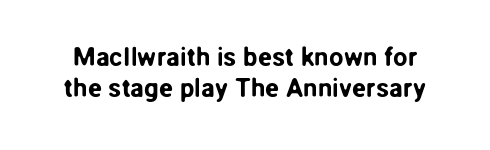
{"italic": "no", "underline": "no", "line_spacing_ratio": 1.18, "letter_spacing": "normal", "letter_spacing_em": 0.0, "glyph_px": 26}
